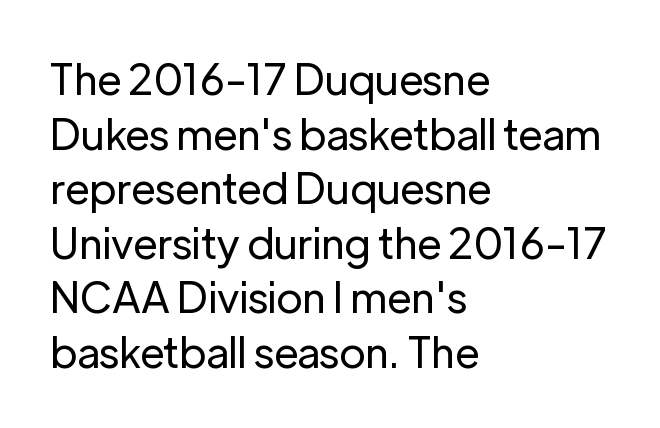
These lines stack with their left ends in a neat column. Is the stroke heavy? The answer is a plain regular-or-lighter. To sum up the face: it is a sans, with no serifs. A typesetter would call this proportional, since set widths differ per character.
